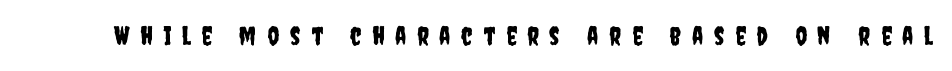
The image shows 26 px text type, upright; set unusually wide letter spacing (+0.41 em), not underlined.
